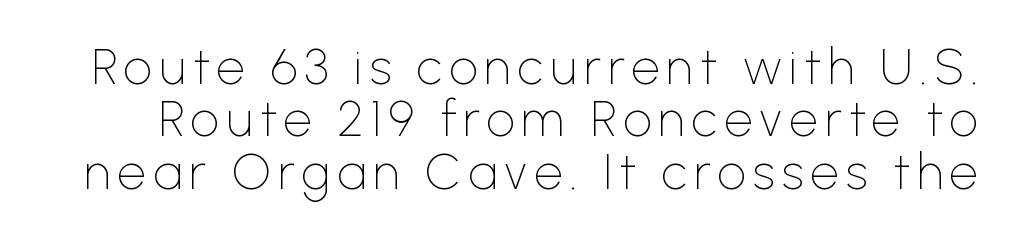
Is the type heavy? It reads as light-to-regular instead. Horizontal bands of white between lines are thin slivers. When letters stand straight like this, we call the style roman or upright. Think of a printed novel: that variable character pitch is what you see here.
